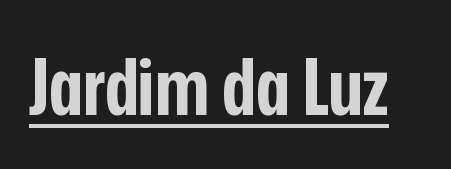
Q: Is the text bold? A: Yes.
Q: Is the text italic (slanted)? A: No, it is upright.
Q: Is the typeface a serif or a sans-serif typeface? A: Sans-serif.
Q: Is the text underlined? A: Yes.
Q: Is the spacing between letters normal or unusually wide? A: Normal.
Q: Width (condensed, normal, or wide)? A: Condensed.
Q: Stroke contrast? A: Low.
Q: x-height? A: Medium.
Q: Monospaced? A: No.
